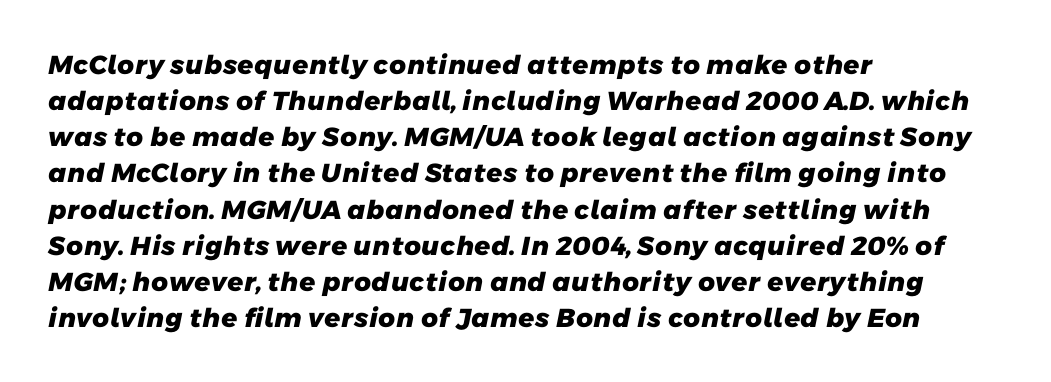
The image shows 26 px bold type; set left-aligned, normal line spacing (1.39x), normal letter spacing, not underlined.
